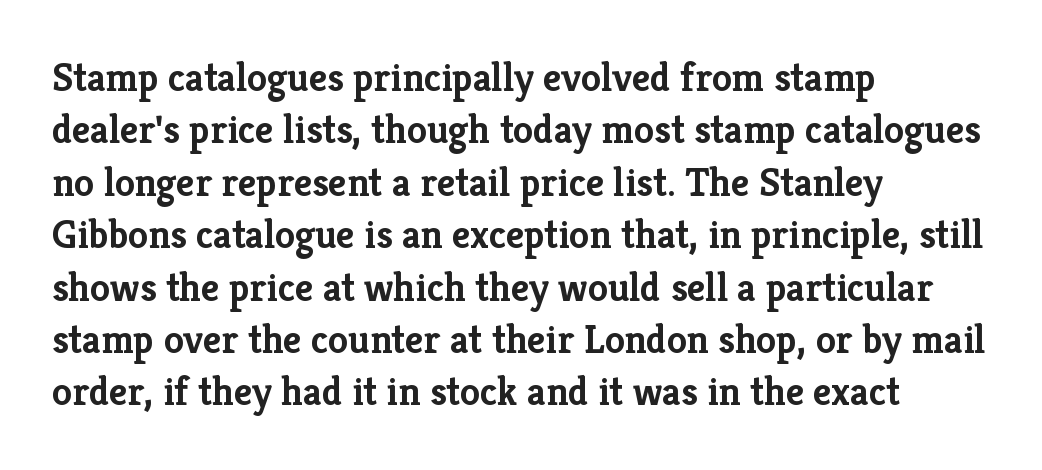
Q: Is the text bold? A: Yes.
Q: Is the text italic (slanted)? A: No, it is upright.
Q: Is the typeface a serif or a sans-serif typeface? A: Serif.
Q: Is the text underlined? A: No.
Q: How is the paragraph aligned? A: Left-aligned.
Q: Is the spacing between letters normal or unusually wide? A: Normal.
Q: Is the spacing between lines tight, normal or loose? A: Normal.
Q: Width (condensed, normal, or wide)? A: Normal.
Q: Stroke contrast? A: Low.
Q: x-height? A: Medium.
Q: Monospaced? A: No.
